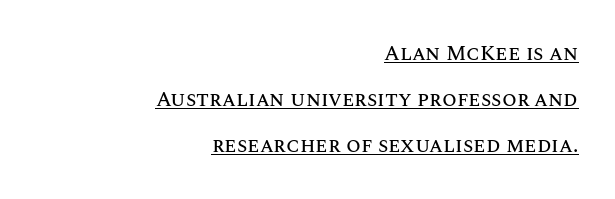
{"italic": "no", "underline": "yes", "align": "right", "line_spacing": "loose", "line_spacing_ratio": 2.18, "letter_spacing": "normal", "letter_spacing_em": 0.0, "glyph_px": 21}
